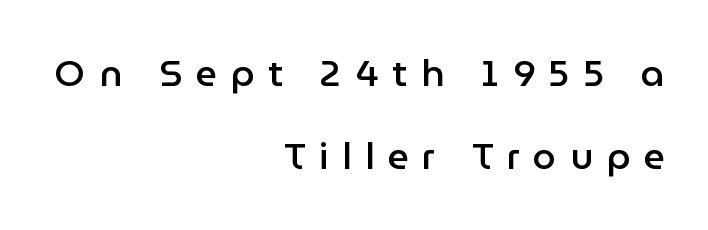
{"serif": "no", "italic": "no", "bold": "semi", "weight": "semibold", "width": "normal", "stroke_contrast": "low", "x_height": "medium", "monospaced": "no", "underline": "no", "align": "right", "line_spacing": "loose", "line_spacing_ratio": 2.25, "letter_spacing": "wide", "letter_spacing_em": 0.37, "glyph_px": 37}
